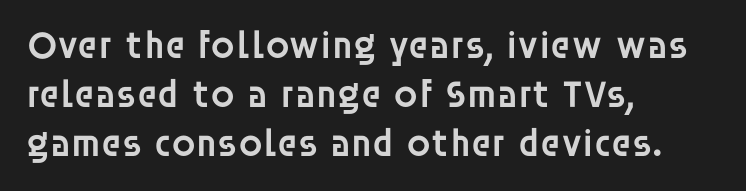
{"serif": "no", "italic": "no", "bold": "semi", "weight": "semibold", "width": "normal", "stroke_contrast": "low", "x_height": "large", "monospaced": "no", "underline": "no", "align": "left", "line_spacing": "normal", "line_spacing_ratio": 1.26, "letter_spacing": "normal", "letter_spacing_em": 0.0, "glyph_px": 39}
